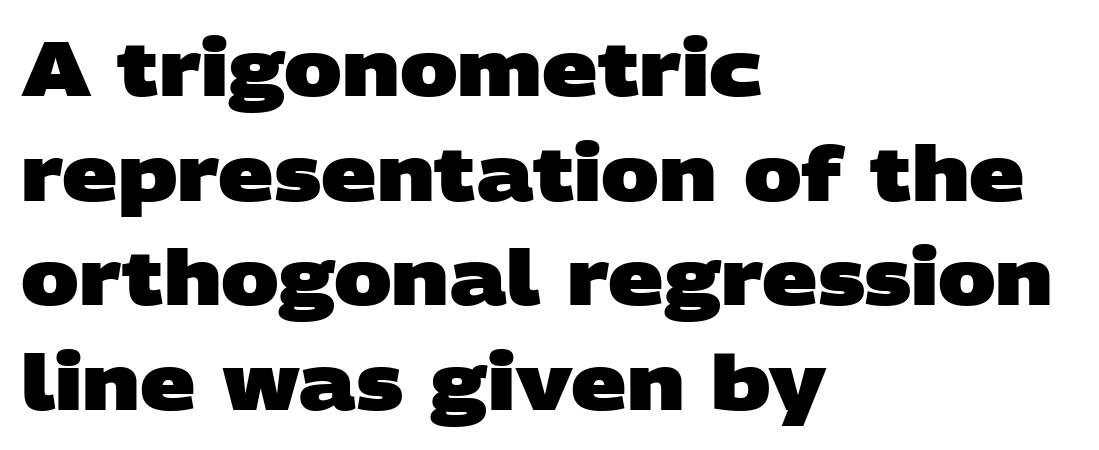
Q: Is the text bold? A: Yes.
Q: Is the typeface a serif or a sans-serif typeface? A: Sans-serif.
Q: Is the text underlined? A: No.
Q: How is the paragraph aligned? A: Left-aligned.
Q: Is the spacing between letters normal or unusually wide? A: Normal.
Q: Is the spacing between lines tight, normal or loose? A: Normal.
Q: Width (condensed, normal, or wide)? A: Wide.
Q: Stroke contrast? A: Low.
Q: x-height? A: Large.
Q: Monospaced? A: No.
